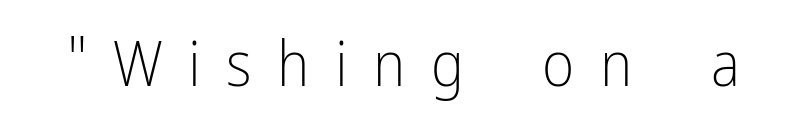
{"serif": "no", "italic": "no", "bold": "no", "weight": "light", "width": "condensed", "stroke_contrast": "low", "x_height": "medium", "monospaced": "no", "underline": "no", "letter_spacing": "wide", "letter_spacing_em": 0.41, "glyph_px": 62}
